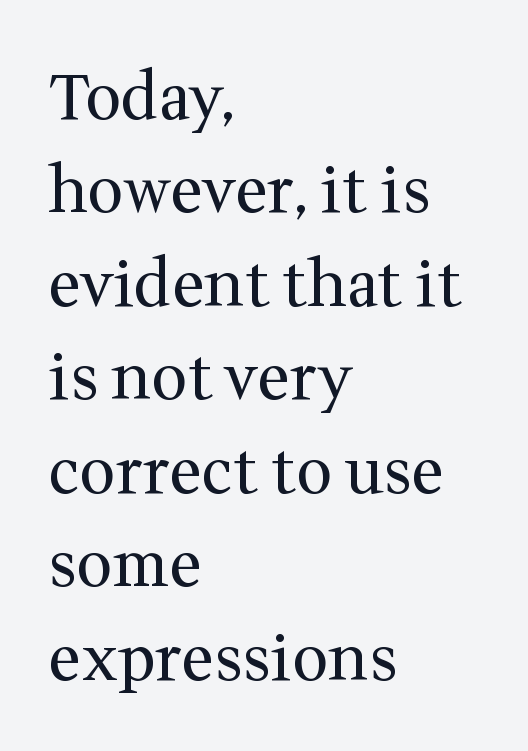
The image shows 64 px regular-weight serif type, upright; set left-aligned, normal line spacing (1.46x), normal letter spacing, not underlined; medium stroke contrast and a medium x-height.
